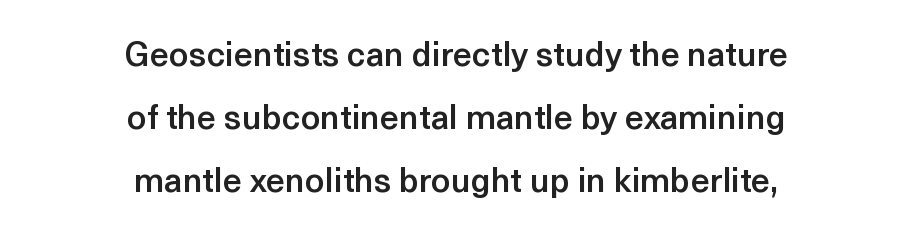
These lines were composed using upright roman letters. You could not count columns in this text — the font is proportionally spaced. Bare-footed words on every line. These lines keep a tight, regular rhythm from letter to letter. Its strokes are somewhat broadened, the hallmark of semibold type.
